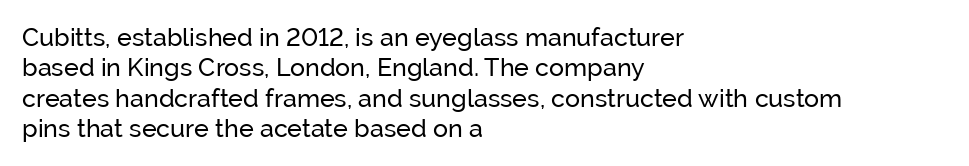
Nope, not italic — everything's standing straight. Only glyphs here, with clear space below each row. Leftover space on each line is placed entirely after the last word. The gaps between neighbouring characters are ordinary and unremarkable. A light-to-regular cut is what we see here.
